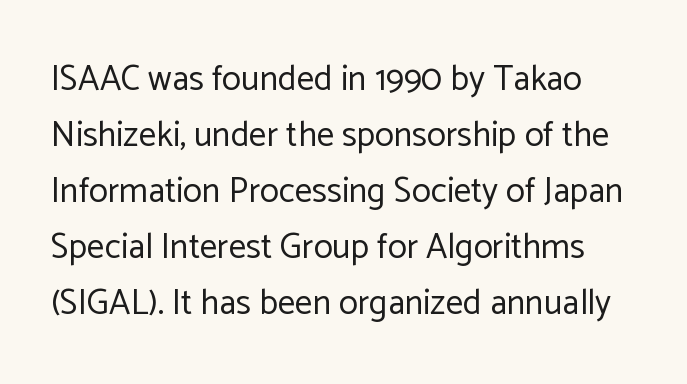
Caption: face not bold, strokes unweighted. The rows are spaced the way most documents space them. The axis of the letterforms is exactly vertical. Is this a fixed-width face? No — the glyphs have proportional, varying widths.
